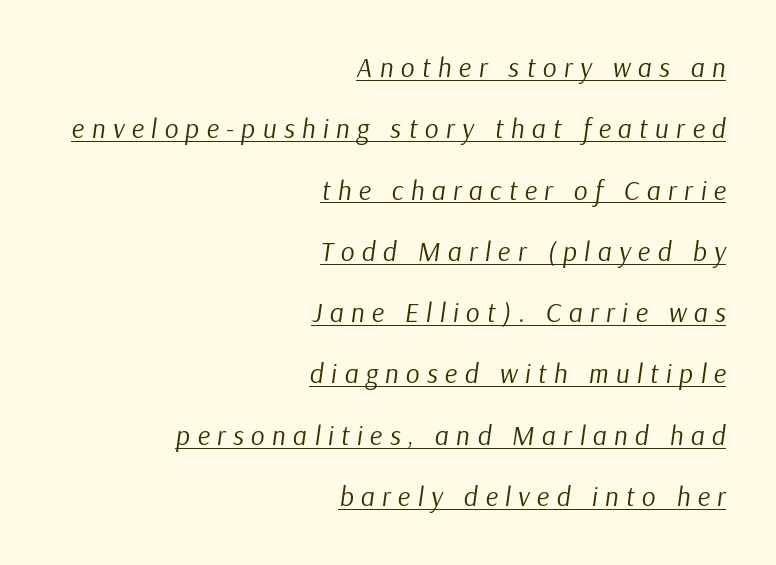
The image shows 27 px text type, italic (leaning right); set right-aligned, loose line spacing (2.27x), unusually wide letter spacing (+0.27 em), underlined.
